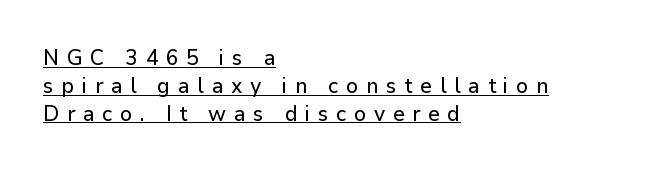
The letters stand straight up with perfectly vertical stems. Honestly, the row spacing looks completely unremarkable. All the whitespace from short lines collects on the right. Each word looks stretched out because of the extra space between its letters. The rendering uses the underline text-decoration.
